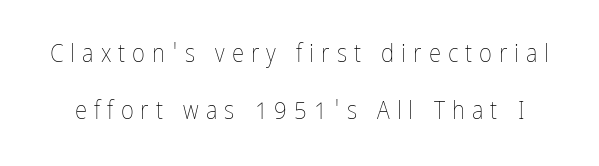
The image shows 25 px text type, upright; set loose line spacing (2.28x), unusually wide letter spacing (+0.28 em), not underlined.
